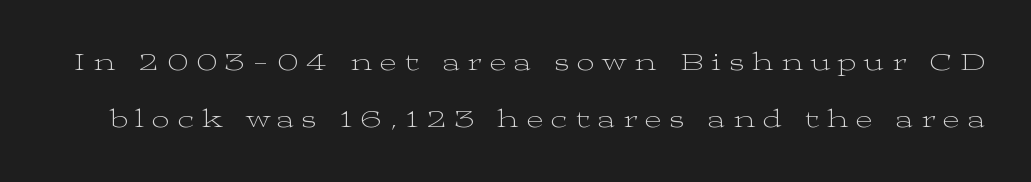
Posture: straight, roman, zero tilt. This rendering features lettering with no underline. Rows of type keep a wide berth in the vertical direction. The horizontal fit of the characters is loose and conspicuously gappy. No letter is thick-stroked: the sample isn't bold.
